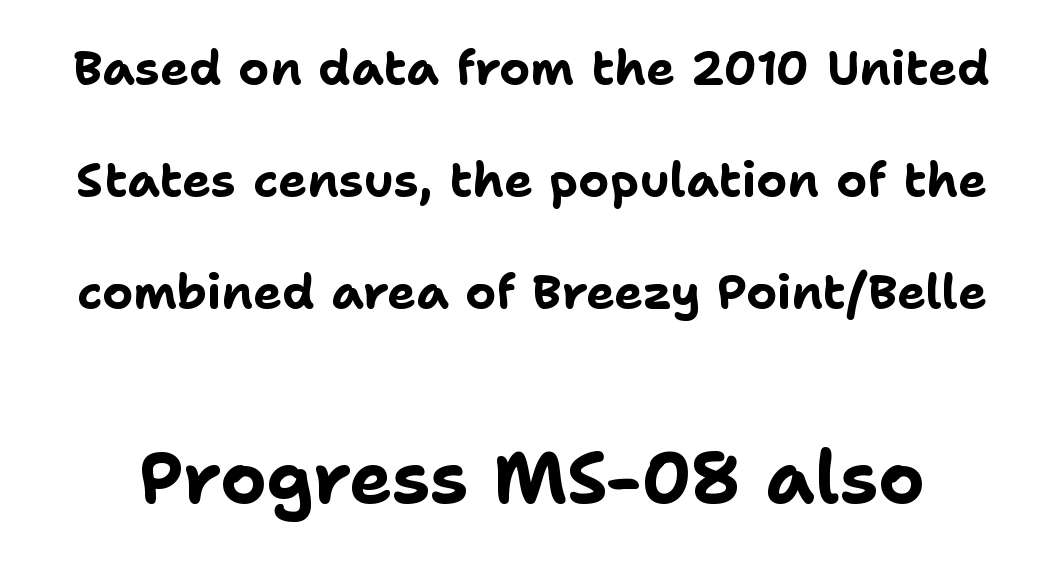
The image shows 72 px bold sans-serif type, upright; set loose line spacing (2.33x), normal letter spacing, not underlined; the second (bottom) block is 1.5x larger; low stroke contrast and a medium x-height.
